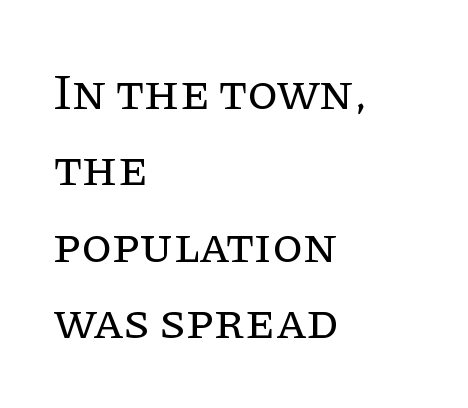
Q: Is the text bold? A: No.
Q: Is the text italic (slanted)? A: No, it is upright.
Q: Is the typeface a serif or a sans-serif typeface? A: Serif.
Q: Is the text underlined? A: No.
Q: How is the paragraph aligned? A: Left-aligned.
Q: Is the spacing between letters normal or unusually wide? A: Normal.
Q: Is the spacing between lines tight, normal or loose? A: Normal.
Q: Width (condensed, normal, or wide)? A: Normal.
Q: Stroke contrast? A: Low.
Q: x-height? A: Large.
Q: Monospaced? A: No.
